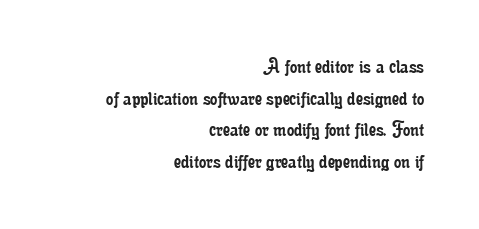
Italic? Not at all — the glyphs are vertical. Heaviness? Minimal to ordinary, like unemphasized prose. These lines are set flush right with a ragged left edge. Normally led — the rows are evenly, conventionally spaced. A clean baseline with only descenders dipping below it.
